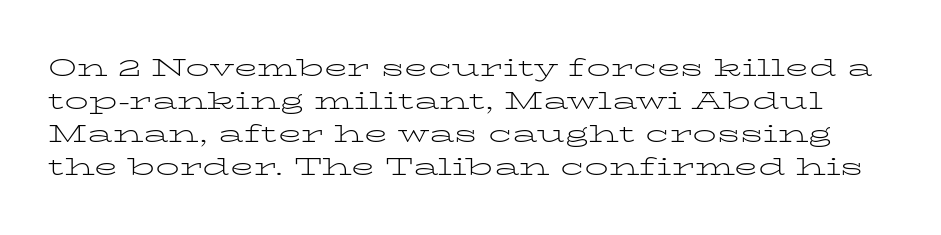
{"italic": "no", "bold": "no", "underline": "no", "line_spacing": "normal", "line_spacing_ratio": 1.38, "letter_spacing": "normal", "letter_spacing_em": 0.0, "glyph_px": 24}
